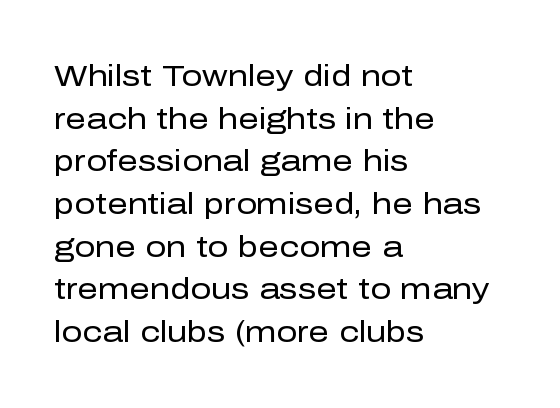
The specimen omits any rule beneath the text block's lines. This is sans-serif lettering, the kind often seen on screens and signage. Horizontally, the lines are justified to the leading edge only. Evenly set lines give the paragraph a standard silhouette. The specimen reads as upright at a glance. Stroke mass is kept to a normal reading level or below.
